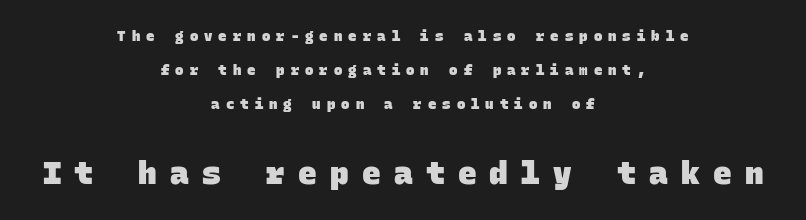
Type style note: lacks serifs. Loosely led — the rows are spread out. The strokes are fattened all the way to bold. Spacing verdict: monospaced, one width for all characters. The rendering inserts visible extra space after every character. Compare the two chunks: the lower has the greater cap height.
